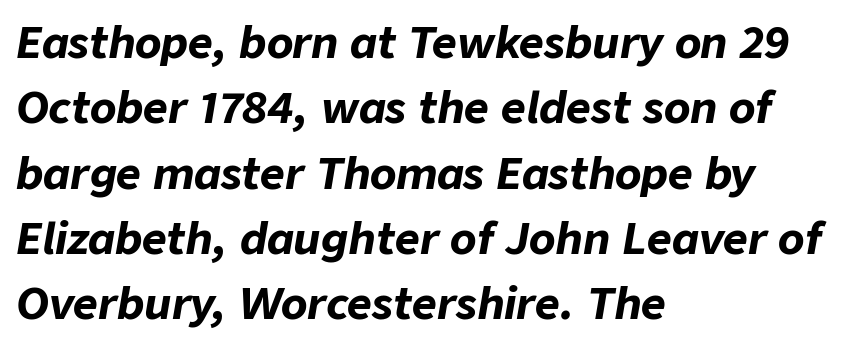
Does extra space separate the letters? No, they use regular spacing. These lines sit exactly where default settings would place them. Compared with ordinary roman type, these characters are visibly tilted. This sample has the flowing, uneven cadence of proportional lettering.
